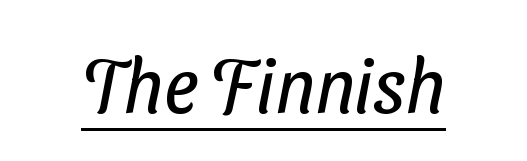
Default kerning and tracking; the words read as compact shapes. What decoration does the sample have? An underline. No heavy texture on the line: the type isn't bold. The typeface chosen for these lines omits serifs.
